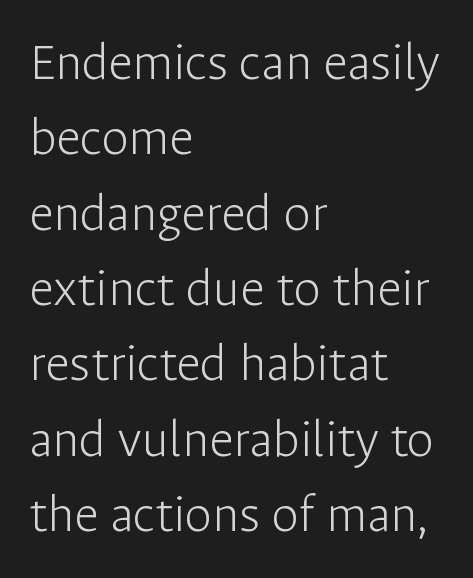
The image shows 55 px light sans-serif type, upright; set left-aligned, normal line spacing (1.37x), normal letter spacing, not underlined; low stroke contrast and a medium x-height.
